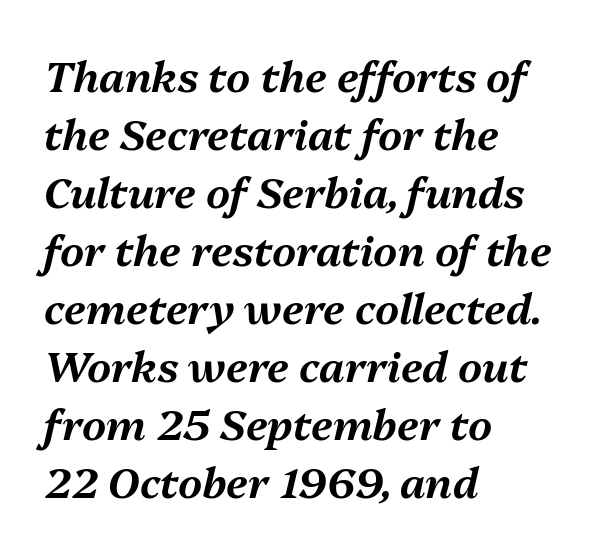
{"italic": "yes", "lean": "right", "slant_degrees": 13, "width": "normal", "stroke_contrast": "medium", "x_height": "medium", "monospaced": "no", "underline": "no", "align": "left", "line_spacing": "normal", "line_spacing_ratio": 1.38, "letter_spacing": "normal", "letter_spacing_em": 0.0, "glyph_px": 42}
